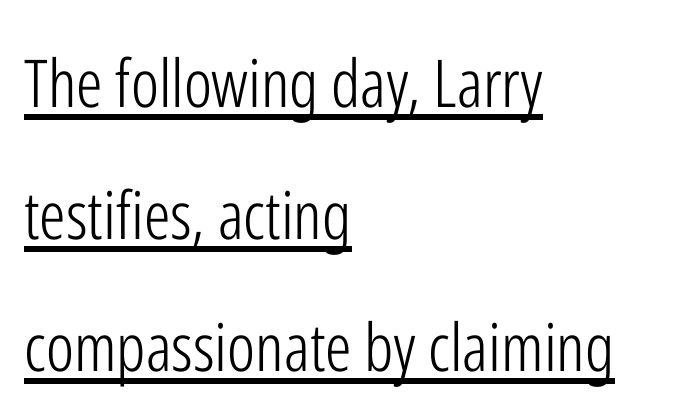
{"serif": "no", "italic": "no", "bold": "no", "weight": "light", "width": "condensed", "stroke_contrast": "low", "x_height": "medium", "monospaced": "no", "underline": "yes", "align": "left", "line_spacing": "loose", "line_spacing_ratio": 2.0, "letter_spacing": "normal", "letter_spacing_em": 0.0, "glyph_px": 66}
